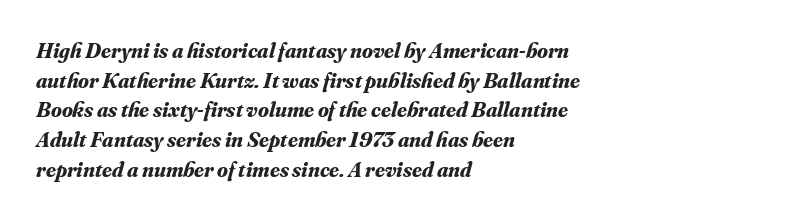
The image shows 22 px bold type, italic (leaning right); set left-aligned, normal line spacing (1.35x), normal letter spacing, not underlined.
